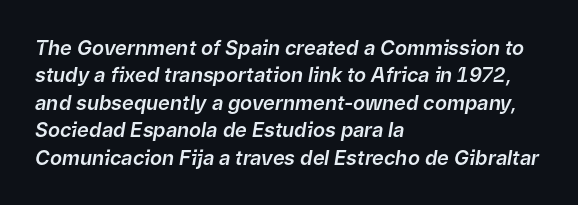
{"italic": "yes", "lean": "right", "slant_degrees": 9, "underline": "no", "align": "left", "line_spacing": "normal", "line_spacing_ratio": 1.37, "letter_spacing": "normal", "letter_spacing_em": 0.0, "glyph_px": 20}
